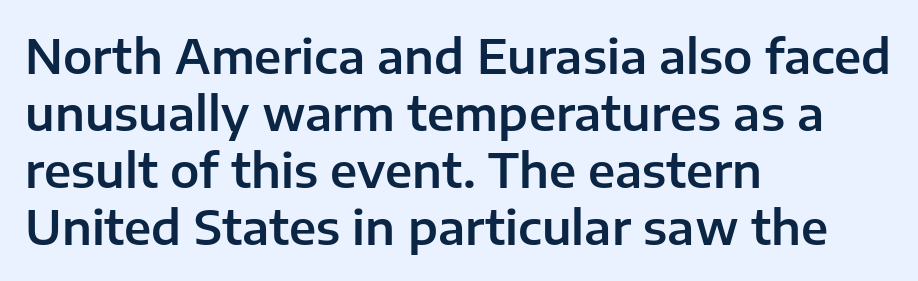
{"serif": "no", "italic": "no", "width": "normal", "stroke_contrast": "low", "x_height": "medium", "monospaced": "no", "underline": "no", "align": "left", "line_spacing_ratio": 1.21, "letter_spacing": "normal", "letter_spacing_em": 0.0, "glyph_px": 47}
